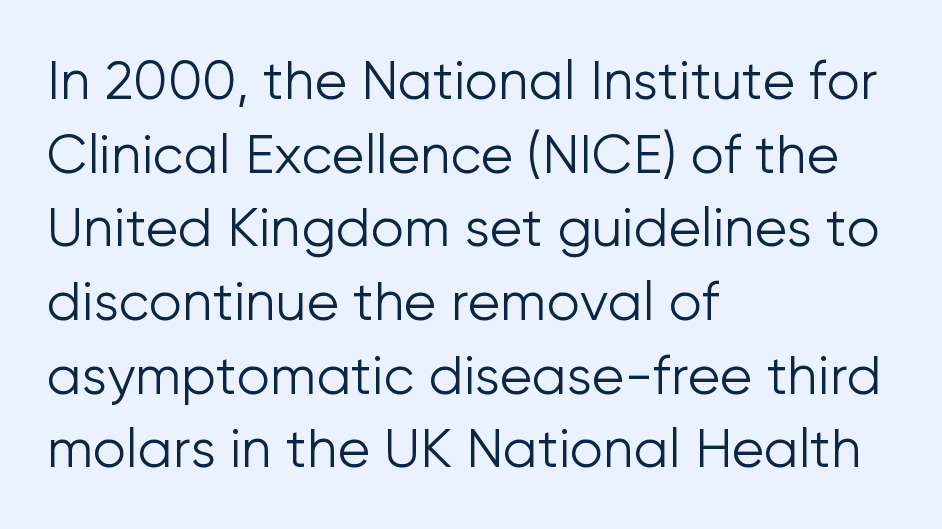
Q: Is the text bold? A: No.
Q: Is the text italic (slanted)? A: No, it is upright.
Q: Is the typeface a serif or a sans-serif typeface? A: Sans-serif.
Q: Is the text underlined? A: No.
Q: How is the paragraph aligned? A: Left-aligned.
Q: Is the spacing between letters normal or unusually wide? A: Normal.
Q: Is the spacing between lines tight, normal or loose? A: Normal.
Q: Width (condensed, normal, or wide)? A: Normal.
Q: Stroke contrast? A: Low.
Q: x-height? A: Medium.
Q: Monospaced? A: No.
